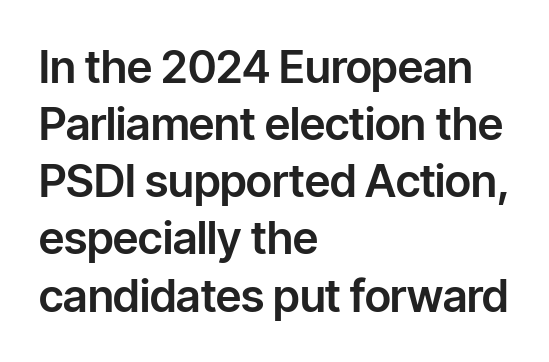
{"serif": "no", "italic": "no", "width": "normal", "stroke_contrast": "low", "x_height": "medium", "monospaced": "no", "underline": "no", "align": "left", "line_spacing": "normal", "line_spacing_ratio": 1.27, "letter_spacing": "normal", "letter_spacing_em": 0.0, "glyph_px": 45}
